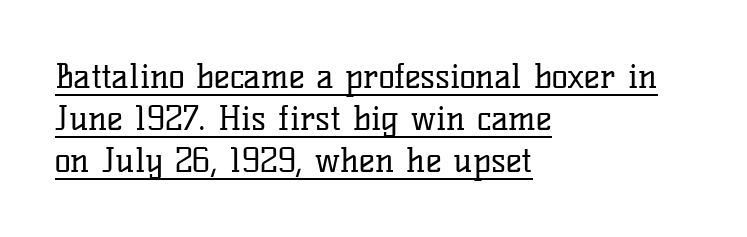
Q: Is the text bold? A: No.
Q: Is the text italic (slanted)? A: No, it is upright.
Q: Is the typeface a serif or a sans-serif typeface? A: Serif.
Q: Is the text underlined? A: Yes.
Q: How is the paragraph aligned? A: Left-aligned.
Q: Is the spacing between letters normal or unusually wide? A: Normal.
Q: Width (condensed, normal, or wide)? A: Normal.
Q: Stroke contrast? A: Low.
Q: x-height? A: Medium.
Q: Monospaced? A: No.
